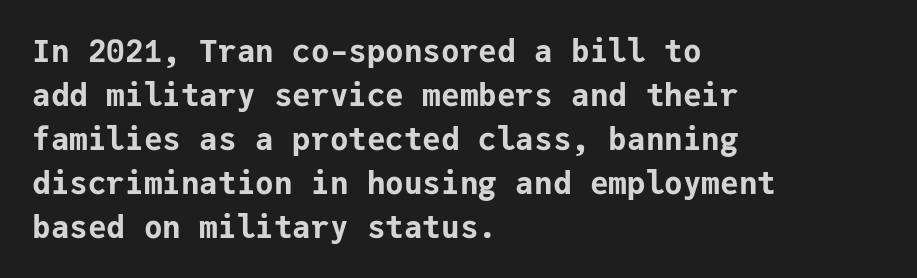
The image shows 31 px bold sans-serif type, upright, monospaced; set left-aligned, normal line spacing (1.42x), normal letter spacing, not underlined; low stroke contrast and a medium x-height.
